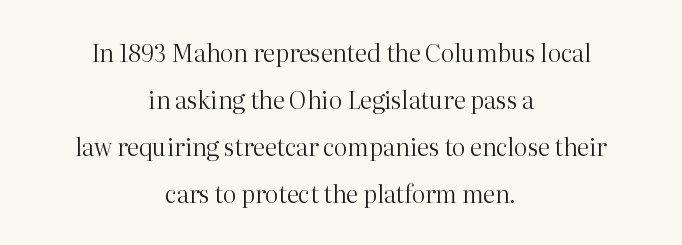
{"italic": "no", "bold": "no", "underline": "no", "align": "center", "line_spacing": "loose", "line_spacing_ratio": 1.96, "letter_spacing": "normal", "letter_spacing_em": 0.0, "glyph_px": 24}
